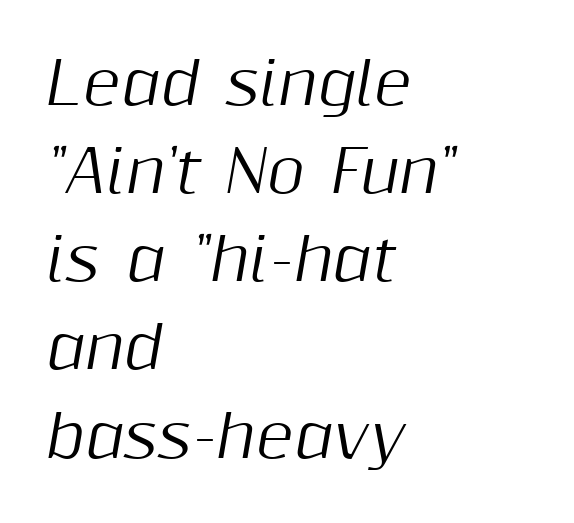
{"italic": "yes", "lean": "right", "slant_degrees": 10, "width": "normal", "stroke_contrast": "medium", "x_height": "medium", "monospaced": "no", "underline": "no", "align": "left", "line_spacing": "normal", "line_spacing_ratio": 1.52, "letter_spacing": "normal", "letter_spacing_em": 0.0, "glyph_px": 58}
